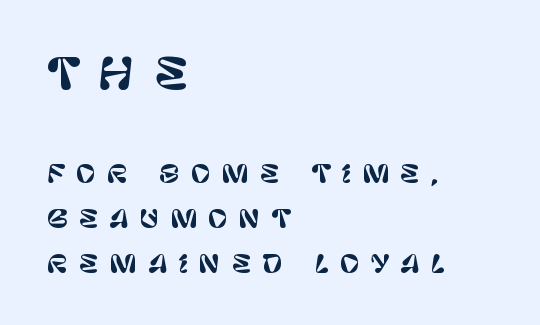
Q: Is the text italic (slanted)? A: Yes.
Q: Is the typeface a serif or a sans-serif typeface? A: Sans-serif.
Q: Is the text underlined? A: No.
Q: How is the paragraph aligned? A: Left-aligned.
Q: Is the spacing between letters normal or unusually wide? A: Unusually wide.
Q: Which block of text is set in a larger size, the first (top) or the second (bottom)? A: The first (top) one.
Q: Width (condensed, normal, or wide)? A: Normal.
Q: Stroke contrast? A: Low.
Q: x-height? A: Large.
Q: Monospaced? A: No.
